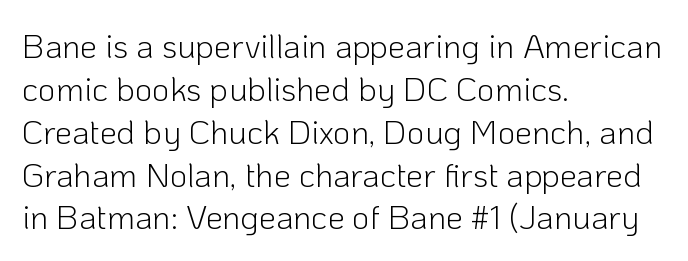
{"serif": "no", "italic": "no", "bold": "no", "weight": "light", "width": "normal", "stroke_contrast": "low", "x_height": "medium", "monospaced": "no", "underline": "no", "align": "left", "line_spacing": "normal", "line_spacing_ratio": 1.26, "letter_spacing": "normal", "letter_spacing_em": 0.0, "glyph_px": 34}
